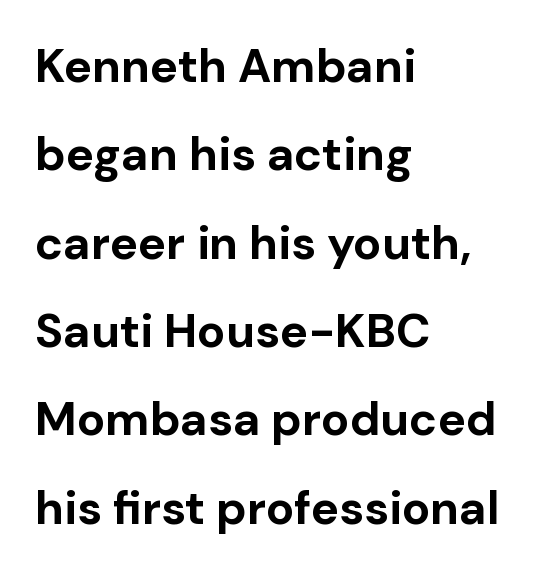
Q: Is the text bold? A: Yes.
Q: Is the text italic (slanted)? A: No, it is upright.
Q: Is the typeface a serif or a sans-serif typeface? A: Sans-serif.
Q: Is the text underlined? A: No.
Q: How is the paragraph aligned? A: Left-aligned.
Q: Is the spacing between letters normal or unusually wide? A: Normal.
Q: Width (condensed, normal, or wide)? A: Normal.
Q: Stroke contrast? A: Low.
Q: x-height? A: Medium.
Q: Monospaced? A: No.
